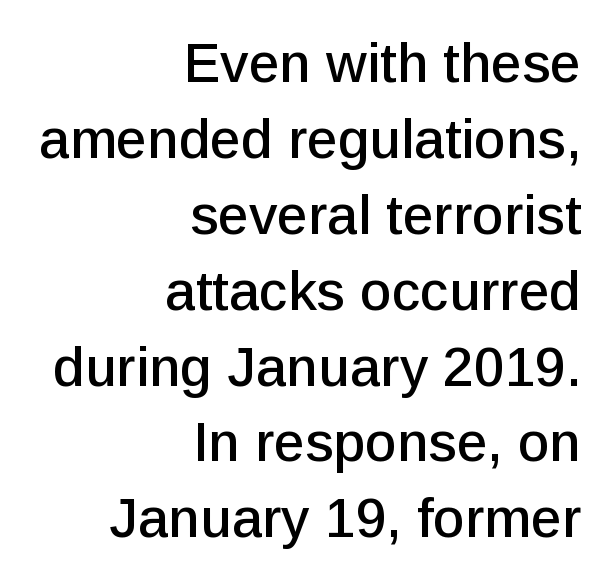
Each line ends at the same right margin while the left side varies. It's the straight-up-and-down kind of type. Honestly, there is no underline to notice here at all. Check where the strokes stop: nothing finishes them off — pure sans. The tracking reads as untouched default to a designer's eye.
